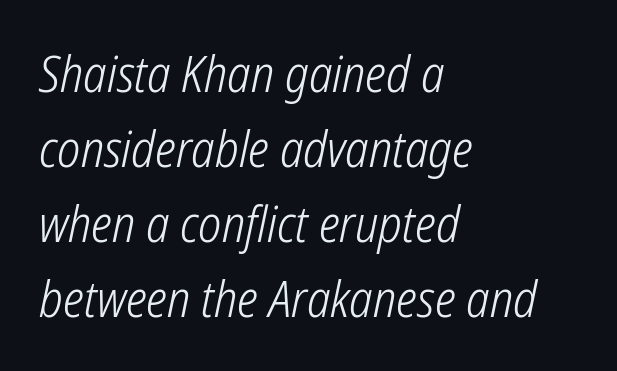
The letters advance in unequal steps, a hallmark of proportional type. Typeset ragged right — the left edge is the straight one. The font is comparable to plain body text, perhaps lighter. How are the letters spaced? Ordinarily, with no added tracking. I'd call this a sans setting — the letters go barefoot. The lines sit at an ordinary, default distance from one another.
